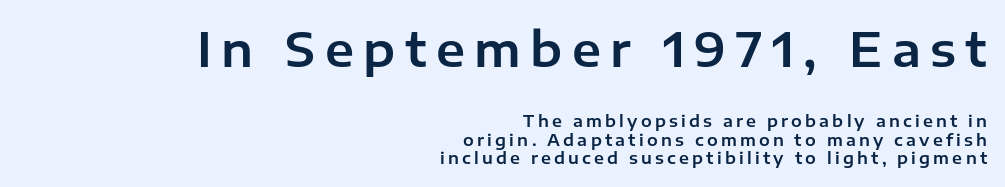
The image shows 47 px sans-serif type, upright; set right-aligned, line spacing 1.16x, unusually wide letter spacing (+0.2 em), not underlined; the first (top) block is 2.94x larger; low stroke contrast and a medium x-height.
